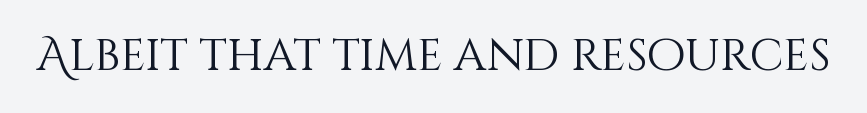
The specimen omits any rule beneath the text block's lines. The face looks like a standard text weight, possibly lighter. Do the letters lean? They stand straight. No extra tracking has been applied to these lines. Varying glyph widths throughout — classic text-font behaviour.
